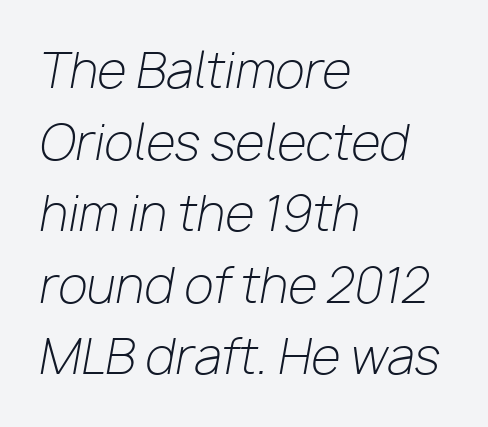
{"italic": "yes", "lean": "right", "slant_degrees": 10, "bold": "no", "weight": "light", "width": "normal", "stroke_contrast": "low", "x_height": "medium", "monospaced": "no", "underline": "no", "align": "left", "line_spacing": "normal", "line_spacing_ratio": 1.49, "letter_spacing": "normal", "letter_spacing_em": 0.0, "glyph_px": 48}
